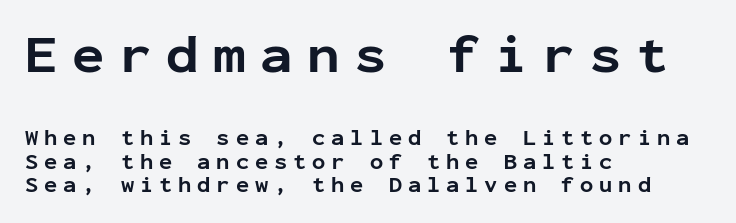
Q: Is the text bold? A: Yes.
Q: Is the text italic (slanted)? A: No, it is upright.
Q: Is the typeface a serif or a sans-serif typeface? A: Sans-serif.
Q: Is the text underlined? A: No.
Q: How is the paragraph aligned? A: Left-aligned.
Q: Is the spacing between letters normal or unusually wide? A: Unusually wide.
Q: Is the spacing between lines tight, normal or loose? A: Tight.
Q: Which block of text is set in a larger size, the first (top) or the second (bottom)? A: The first (top) one.
Q: Width (condensed, normal, or wide)? A: Normal.
Q: Stroke contrast? A: Low.
Q: x-height? A: Medium.
Q: Monospaced? A: Yes.
